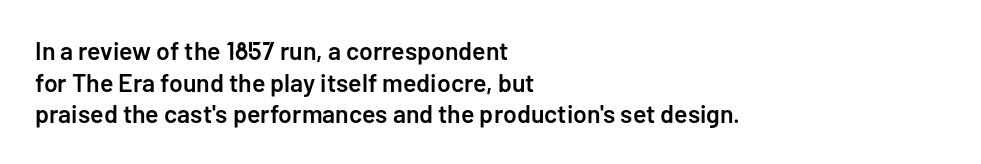
Q: Is the text bold? A: Semi-bold.
Q: Is the text italic (slanted)? A: No, it is upright.
Q: Is the text underlined? A: No.
Q: How is the paragraph aligned? A: Left-aligned.
Q: Is the spacing between letters normal or unusually wide? A: Normal.
Q: Is the spacing between lines tight, normal or loose? A: Normal.
